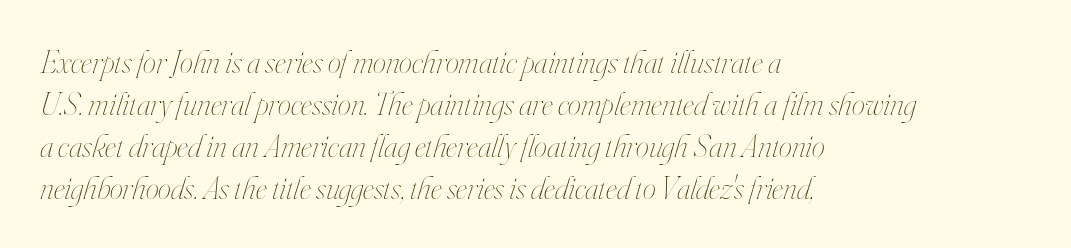
{"italic": "yes", "lean": "right", "slant_degrees": 16, "bold": "no", "weight": "thin", "width": "condensed", "stroke_contrast": "high", "x_height": "small", "monospaced": "no", "underline": "no", "align": "left", "line_spacing": "normal", "line_spacing_ratio": 1.27, "letter_spacing": "normal", "letter_spacing_em": 0.0, "glyph_px": 33}
